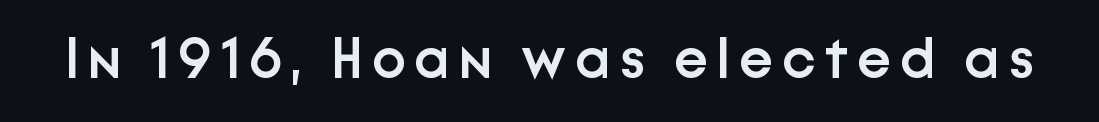
The image shows 57 px semibold sans-serif type, upright; set not underlined; low stroke contrast and a medium x-height.
